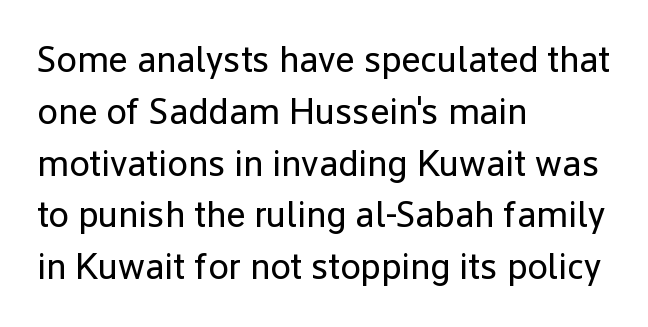
The image shows 37 px regular-weight sans-serif type, upright; set left-aligned, normal line spacing (1.4x), normal letter spacing, not underlined; low stroke contrast and a medium x-height.
